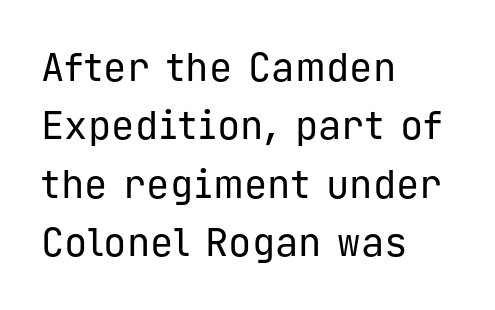
Do the characters align in a grid? Yes, the font is monospaced. The passage shown is typeset with a sans-serif family. Tall strokes in this sample are plumb rather than angled. Glyph-to-glyph distance matches everyday printed text.
